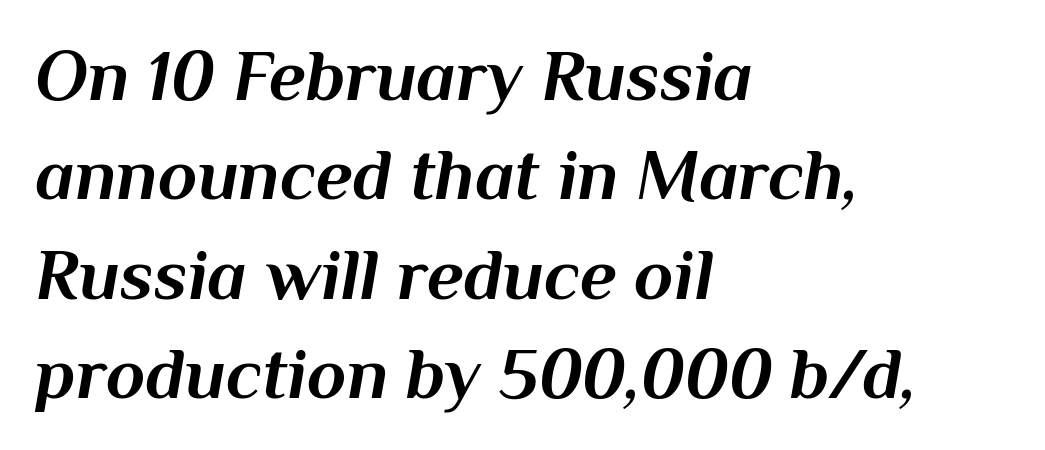
Q: Is the text bold? A: Yes.
Q: Is the text italic (slanted)? A: Yes, it leans right by about 10 degrees.
Q: Is the text underlined? A: No.
Q: How is the paragraph aligned? A: Left-aligned.
Q: Is the spacing between letters normal or unusually wide? A: Normal.
Q: Is the spacing between lines tight, normal or loose? A: Normal.
Q: Width (condensed, normal, or wide)? A: Normal.
Q: Stroke contrast? A: Medium.
Q: x-height? A: Medium.
Q: Monospaced? A: No.
